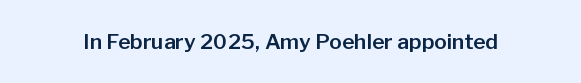
Every character sits straight up, as roman type does. The string is rendered with underlining switched off. Students, note that the glyphs here touch the page at normal intervals.
